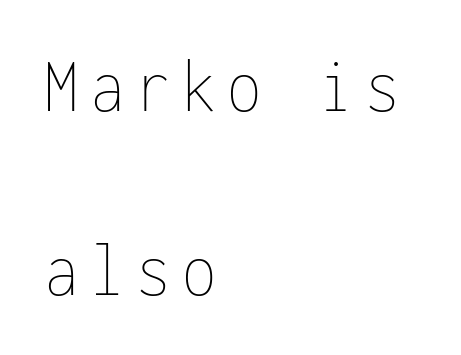
How would I describe the line gaps? Wide and relaxed. Fixed-width glyphs throughout — classic coding-font behaviour. Bold? No — there's no thickening of the strokes. The string is rendered with underlining switched off.
